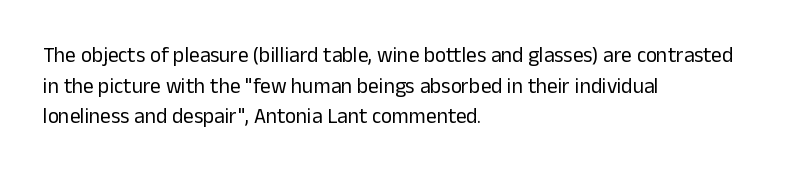
The strip under each line holds only bare page. The lines in this sample share a left origin and differ only in where they stop. The block of text has a typical density, with ordinary space between rows. A typesetter would call this zero additional tracking. Each stroke keeps to a modest, everyday thickness or less. Style check: upright.
